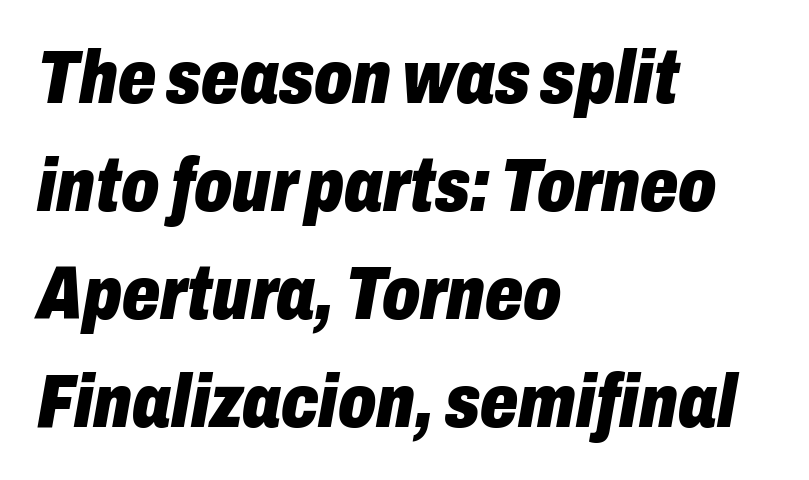
{"italic": "yes", "lean": "right", "slant_degrees": 10, "bold": "yes", "weight": "heavy", "width": "condensed", "stroke_contrast": "low", "x_height": "medium", "monospaced": "no", "underline": "no", "align": "left", "line_spacing": "normal", "line_spacing_ratio": 1.44, "letter_spacing": "normal", "letter_spacing_em": 0.0, "glyph_px": 75}
